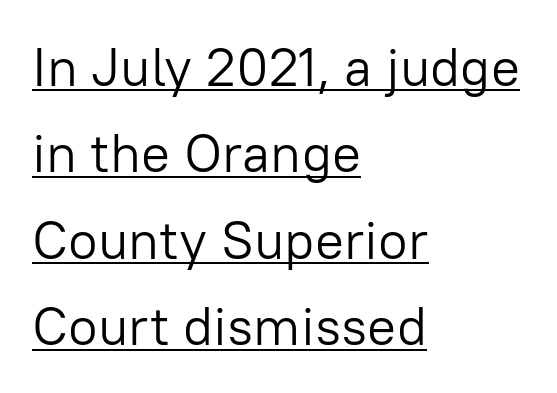
Q: Is the text bold? A: No.
Q: Is the text italic (slanted)? A: No, it is upright.
Q: Is the typeface a serif or a sans-serif typeface? A: Sans-serif.
Q: Is the text underlined? A: Yes.
Q: How is the paragraph aligned? A: Left-aligned.
Q: Is the spacing between letters normal or unusually wide? A: Normal.
Q: Is the spacing between lines tight, normal or loose? A: Normal.
Q: Width (condensed, normal, or wide)? A: Normal.
Q: Stroke contrast? A: Low.
Q: x-height? A: Medium.
Q: Monospaced? A: No.
